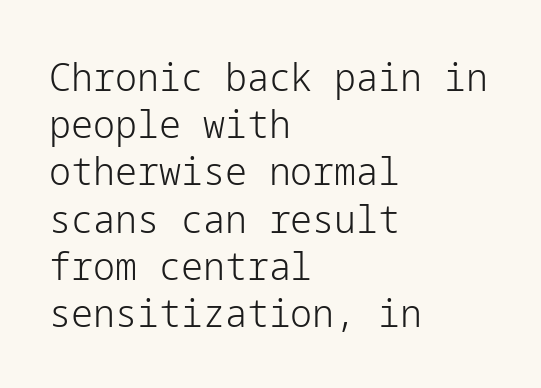
Q: Is the text bold? A: No.
Q: Is the text italic (slanted)? A: No, it is upright.
Q: Is the typeface a serif or a sans-serif typeface? A: Sans-serif.
Q: Is the text underlined? A: No.
Q: How is the paragraph aligned? A: Left-aligned.
Q: Is the spacing between letters normal or unusually wide? A: Normal.
Q: Width (condensed, normal, or wide)? A: Normal.
Q: Stroke contrast? A: Low.
Q: x-height? A: Medium.
